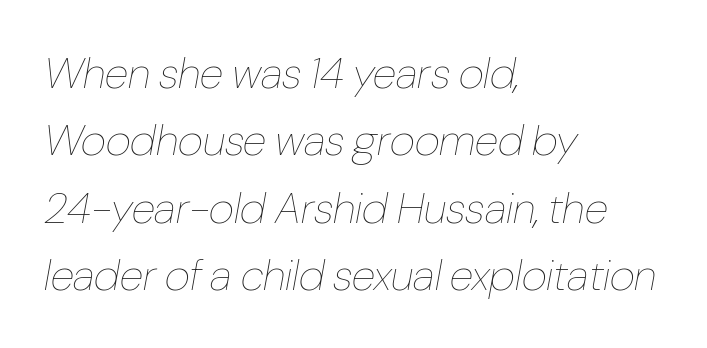
Q: Is the text bold? A: No.
Q: Is the text italic (slanted)? A: Yes, it leans right by about 10 degrees.
Q: Is the text underlined? A: No.
Q: How is the paragraph aligned? A: Left-aligned.
Q: Is the spacing between letters normal or unusually wide? A: Normal.
Q: Is the spacing between lines tight, normal or loose? A: Normal.
Q: Width (condensed, normal, or wide)? A: Condensed.
Q: Stroke contrast? A: Low.
Q: x-height? A: Medium.
Q: Monospaced? A: No.
